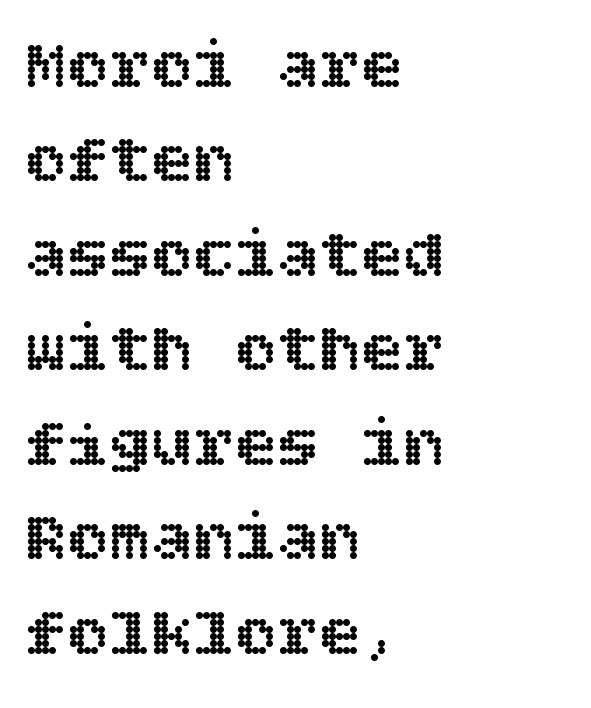
Q: Is the text italic (slanted)? A: No, it is upright.
Q: Is the text underlined? A: No.
Q: How is the paragraph aligned? A: Left-aligned.
Q: Is the spacing between letters normal or unusually wide? A: Normal.
Q: Is the spacing between lines tight, normal or loose? A: Normal.
Q: Width (condensed, normal, or wide)? A: Normal.
Q: x-height? A: Large.
